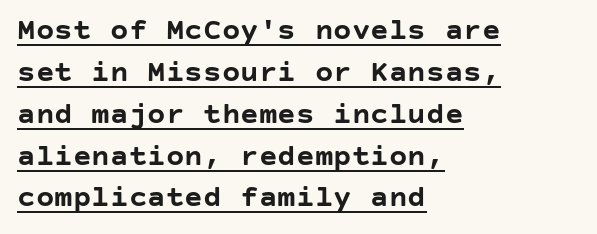
Q: Is the text bold? A: Yes.
Q: Is the text italic (slanted)? A: No, it is upright.
Q: Is the typeface a serif or a sans-serif typeface? A: Sans-serif.
Q: Is the text underlined? A: Yes.
Q: How is the paragraph aligned? A: Left-aligned.
Q: Is the spacing between letters normal or unusually wide? A: Normal.
Q: Is the spacing between lines tight, normal or loose? A: Normal.
Q: Width (condensed, normal, or wide)? A: Normal.
Q: Stroke contrast? A: Low.
Q: x-height? A: Large.
